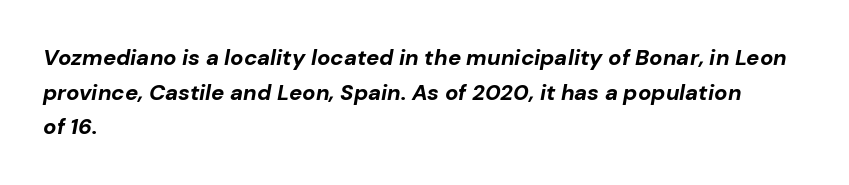
Q: Is the text bold? A: Yes.
Q: Is the text italic (slanted)? A: Yes, it leans right by about 10 degrees.
Q: Is the text underlined? A: No.
Q: How is the paragraph aligned? A: Left-aligned.
Q: Is the spacing between letters normal or unusually wide? A: Normal.
Q: Is the spacing between lines tight, normal or loose? A: Normal.
